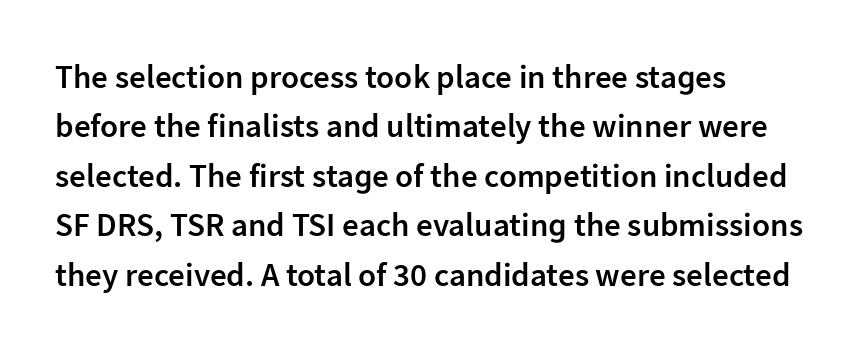
Q: Is the text bold? A: Semi-bold.
Q: Is the text italic (slanted)? A: No, it is upright.
Q: Is the typeface a serif or a sans-serif typeface? A: Sans-serif.
Q: Is the text underlined? A: No.
Q: How is the paragraph aligned? A: Left-aligned.
Q: Is the spacing between letters normal or unusually wide? A: Normal.
Q: Is the spacing between lines tight, normal or loose? A: Normal.
Q: Width (condensed, normal, or wide)? A: Normal.
Q: Stroke contrast? A: Low.
Q: x-height? A: Medium.
Q: Monospaced? A: No.
